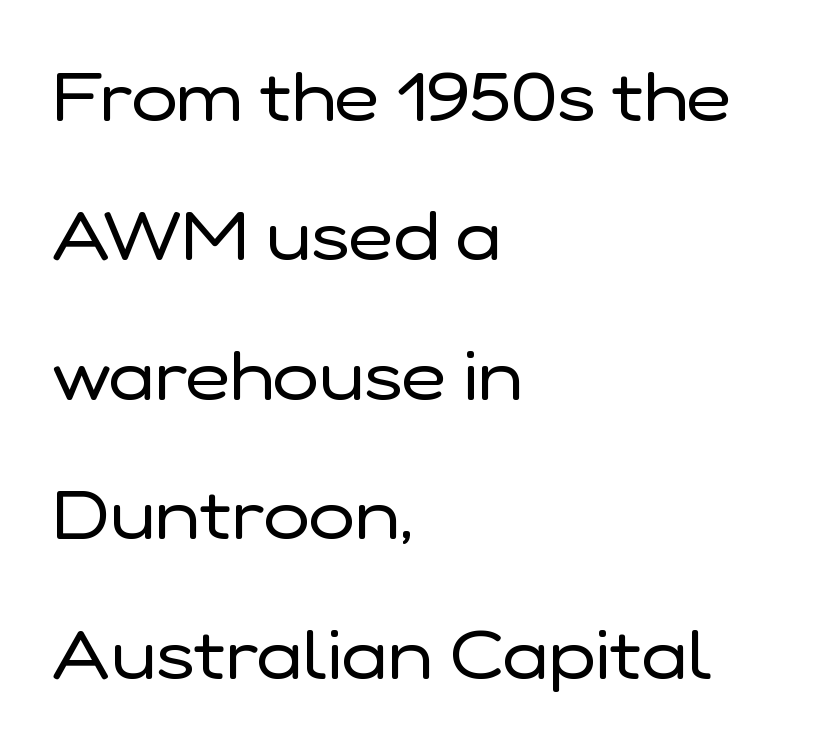
Weight class: somewhere from thin through regular. Beneath every word, the page is bare. Regarding serifs, this sample does without them. The face used here is rendered with its standard letterfit.
